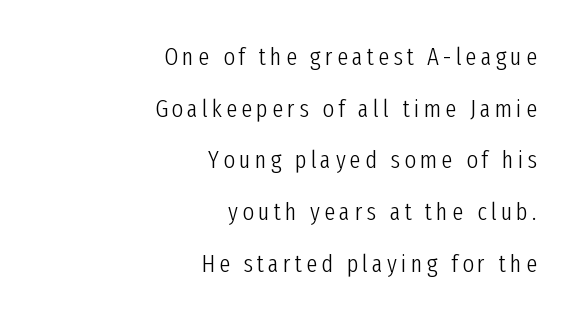
Q: Is the text bold? A: No.
Q: Is the text italic (slanted)? A: No, it is upright.
Q: Is the text underlined? A: No.
Q: How is the paragraph aligned? A: Right-aligned.
Q: Is the spacing between lines tight, normal or loose? A: Loose.
